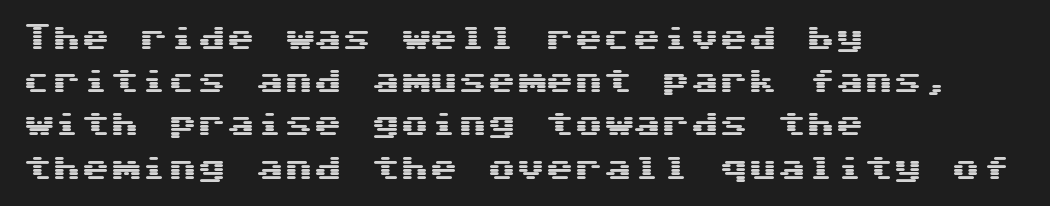
Which margin do the lines hug? The left one — the right edge is uneven. The letters sit at their default tracking, neither squeezed nor spread. Each new line begins a customary step beneath the previous one. The font family rendered here belongs to the sans-serif group. The space beneath each line is pristine and unruled.
